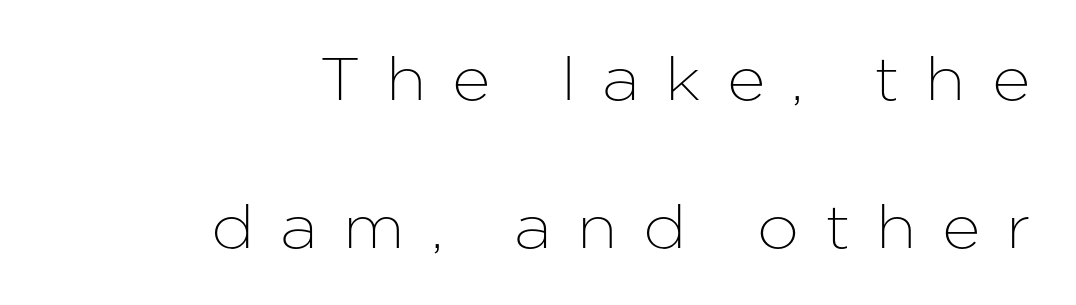
The gaps between neighbouring characters are conspicuously large. Unlike a traditional serif, this face leaves its strokes unadorned. The area under the type is left untouched. These lines are set flush right with a ragged left edge. A typesetter would call this leading open, well beyond the default.
